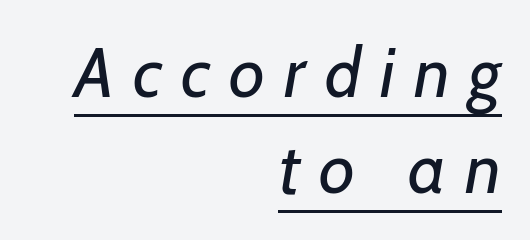
The image shows 70 px regular-weight sans-serif type; set right-aligned, normal line spacing (1.37x), unusually wide letter spacing (+0.27 em), underlined; low stroke contrast and a medium x-height.
